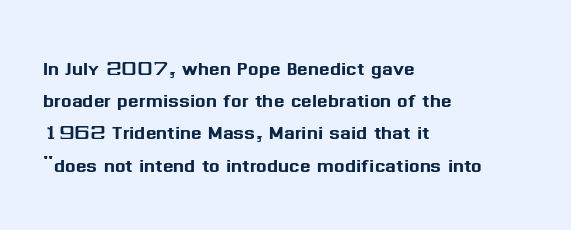
Q: Is the text italic (slanted)? A: No, it is upright.
Q: Is the text underlined? A: No.
Q: How is the paragraph aligned? A: Left-aligned.
Q: Is the spacing between letters normal or unusually wide? A: Normal.
Q: Is the spacing between lines tight, normal or loose? A: Normal.
